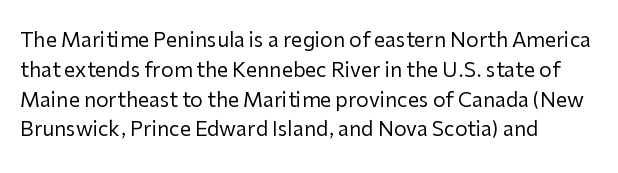
{"italic": "no", "bold": "no", "underline": "no", "align": "left", "line_spacing": "normal", "line_spacing_ratio": 1.49, "letter_spacing": "normal", "letter_spacing_em": 0.0, "glyph_px": 20}
